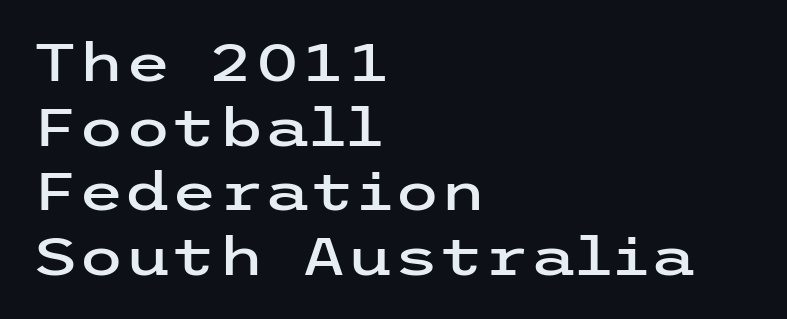
Q: Is the text italic (slanted)? A: No, it is upright.
Q: Is the typeface a serif or a sans-serif typeface? A: Sans-serif.
Q: Is the text underlined? A: No.
Q: How is the paragraph aligned? A: Left-aligned.
Q: Is the spacing between letters normal or unusually wide? A: Normal.
Q: Width (condensed, normal, or wide)? A: Wide.
Q: Stroke contrast? A: Low.
Q: x-height? A: Medium.
